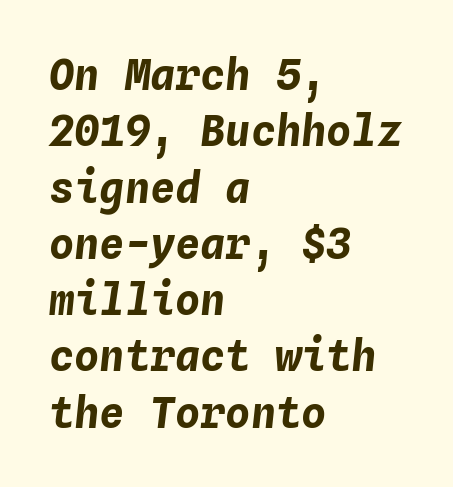
Q: Is the text bold? A: Yes.
Q: Is the text italic (slanted)? A: Yes, it leans right by about 4 degrees.
Q: Is the text underlined? A: No.
Q: How is the paragraph aligned? A: Left-aligned.
Q: Is the spacing between letters normal or unusually wide? A: Normal.
Q: Is the spacing between lines tight, normal or loose? A: Normal.
Q: Width (condensed, normal, or wide)? A: Normal.
Q: Stroke contrast? A: Low.
Q: x-height? A: Medium.
Q: Monospaced? A: Yes.
